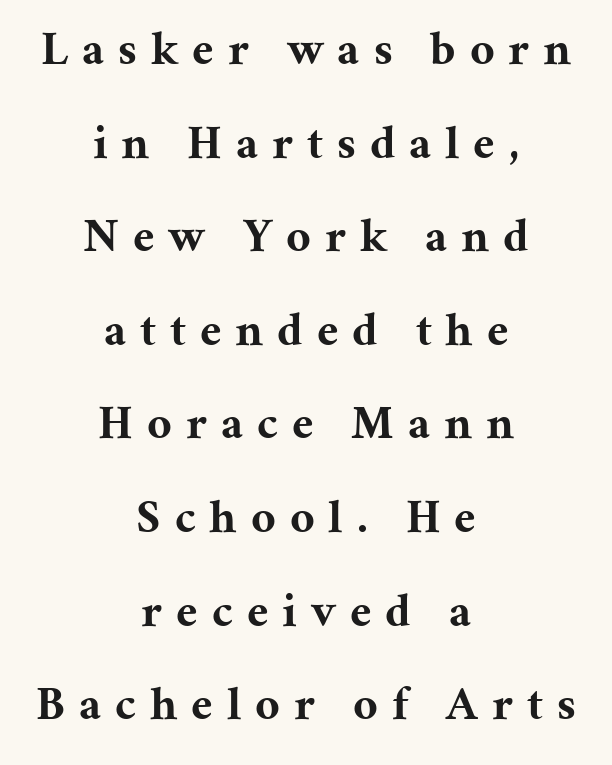
{"serif": "yes", "italic": "no", "bold": "yes", "weight": "bold", "width": "normal", "stroke_contrast": "medium", "x_height": "medium", "monospaced": "no", "underline": "no", "align": "center", "line_spacing": "loose", "line_spacing_ratio": 1.95, "letter_spacing": "wide", "letter_spacing_em": 0.29, "glyph_px": 48}
